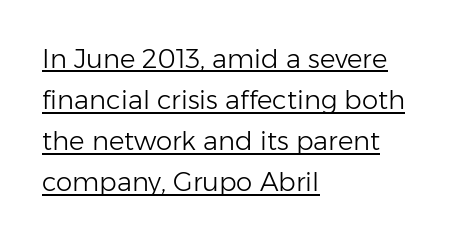
The lines sit at an ordinary, default distance from one another. In designer terms, the underline attribute is active on this setting. The type is set solid horizontally, with unmodified tracking. These lines were composed using upright roman letters. A classic flush-left, rag-right setting is used for this passage.
